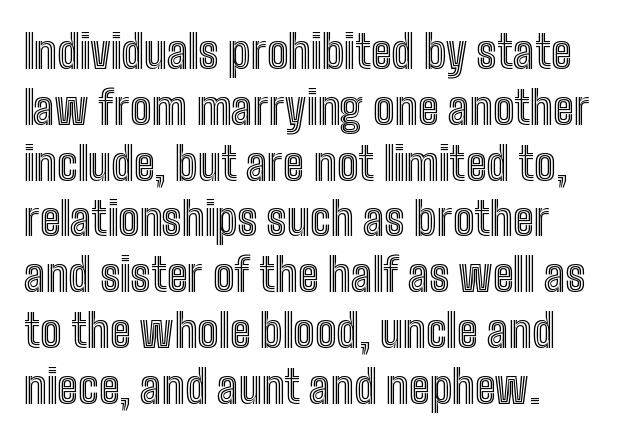
The zone under the glyphs is completely vacant. Italic: no, the glyphs are upright roman. Proportional: the letters do not fall into vertical columns. The passage is arranged the way most books set body copy — flush left.
